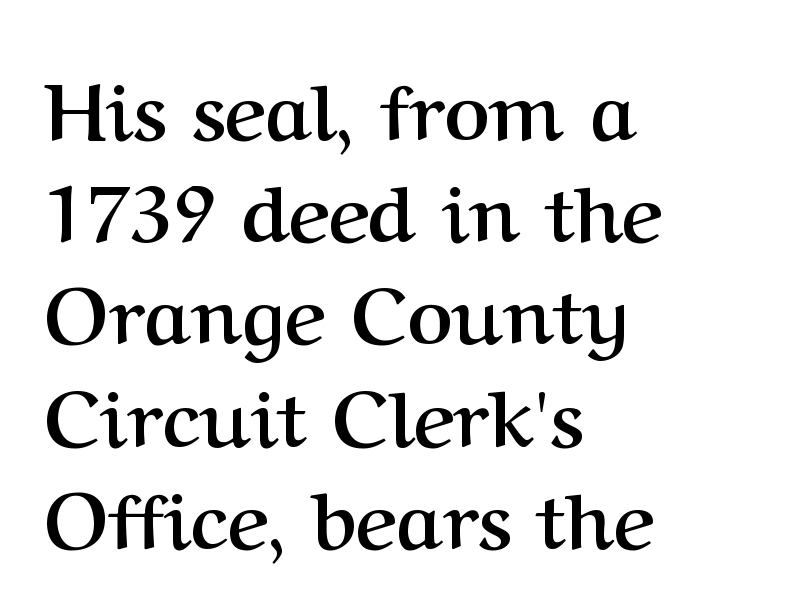
Q: Is the text bold? A: Yes.
Q: Is the text italic (slanted)? A: No, it is upright.
Q: Is the typeface a serif or a sans-serif typeface? A: Serif.
Q: Is the text underlined? A: No.
Q: How is the paragraph aligned? A: Left-aligned.
Q: Is the spacing between letters normal or unusually wide? A: Normal.
Q: Is the spacing between lines tight, normal or loose? A: Normal.
Q: Width (condensed, normal, or wide)? A: Normal.
Q: Stroke contrast? A: Medium.
Q: x-height? A: Medium.
Q: Monospaced? A: No.
